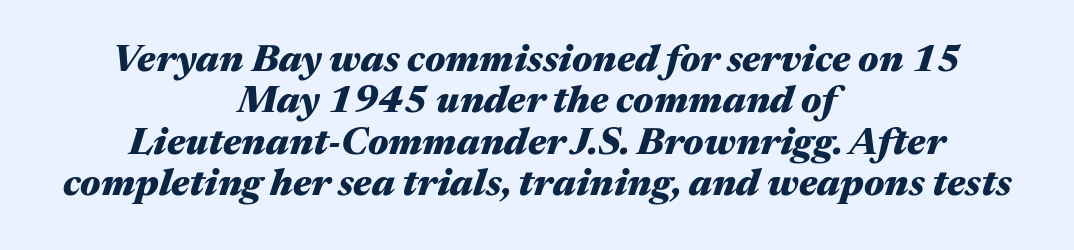
The image shows 38 px heavy, wide type, italic (leaning right); set centered, tight line spacing (1.09x), normal letter spacing, not underlined; medium stroke contrast and a medium x-height.
